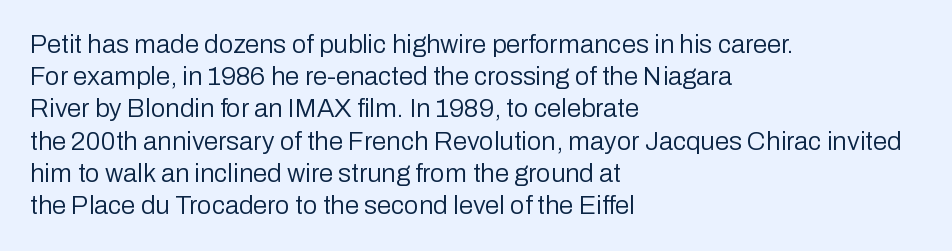
{"italic": "no", "bold": "no", "underline": "no", "align": "left", "line_spacing_ratio": 1.24, "letter_spacing": "normal", "letter_spacing_em": 0.0, "glyph_px": 26}
